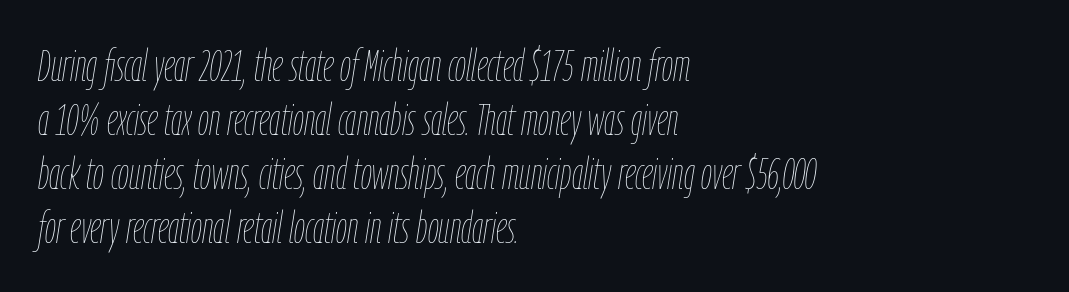
{"italic": "yes", "lean": "right", "slant_degrees": 9, "bold": "no", "weight": "thin", "width": "condensed", "stroke_contrast": "low", "x_height": "medium", "monospaced": "no", "underline": "no", "align": "left", "line_spacing_ratio": 1.23, "letter_spacing": "normal", "letter_spacing_em": 0.0, "glyph_px": 44}
